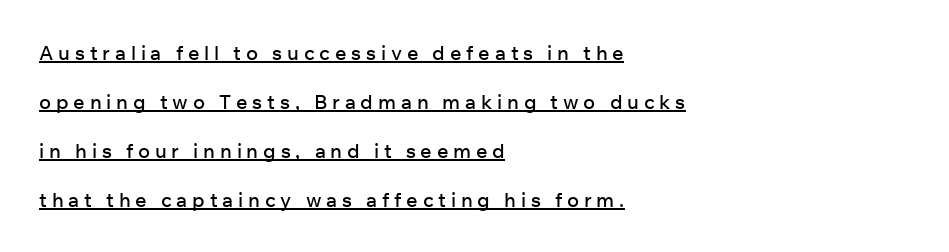
{"italic": "no", "underline": "yes", "align": "left", "line_spacing": "loose", "line_spacing_ratio": 2.45, "letter_spacing": "wide", "letter_spacing_em": 0.24, "glyph_px": 20}
